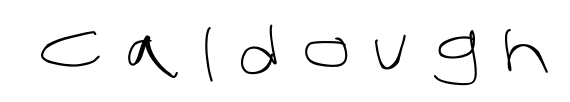
{"serif": "no", "bold": "no", "weight": "light", "width": "normal", "stroke_contrast": "low", "x_height": "large", "monospaced": "no", "underline": "no", "letter_spacing": "wide", "letter_spacing_em": 0.38, "glyph_px": 60}
